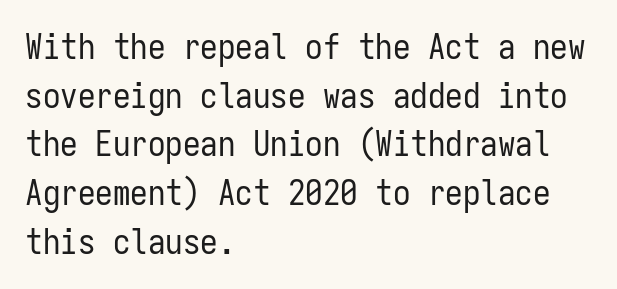
Weight: not bold — regular or lighter. Vertical strokes here are truly vertical. This sample has the even, mechanical cadence of fixed-width lettering. A classic flush-left, rag-right setting is used for this passage. Quick note: interline space is typical. The string is rendered with underlining switched off.
